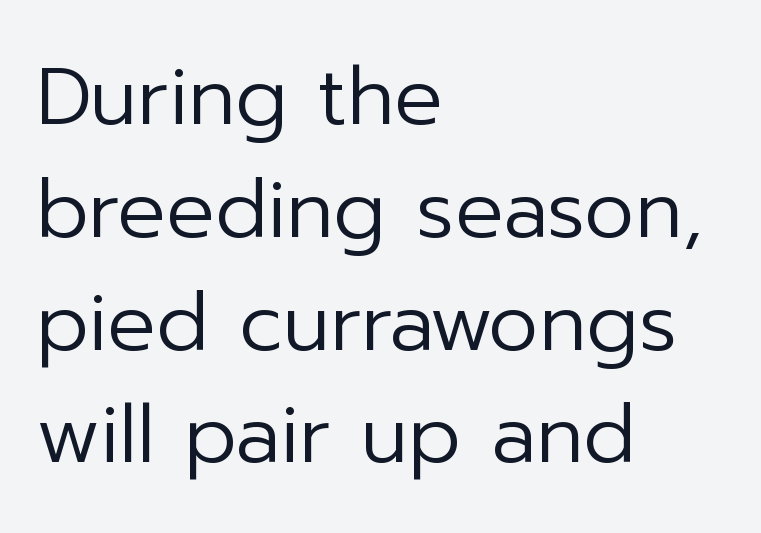
The specimen omits any rule beneath the text block's lines. The lettering stays uniformly vertical, giving the passage a roman look. Think of a printed novel: that variable character pitch is what you see here. Between one letter and the next there's only the usual sliver of space. Each letter's strokes conclude bluntly, with no projecting serifs.
